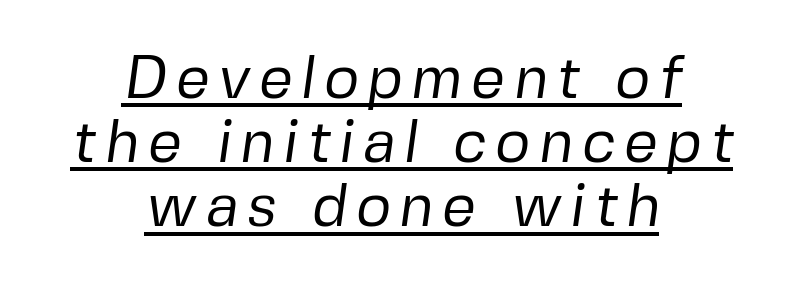
The image shows 60 px regular-weight sans-serif type; set centered, tight line spacing (1.07x), underlined; low stroke contrast and a medium x-height.
